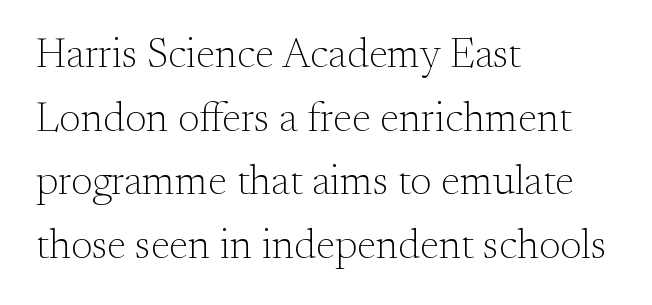
{"serif": "yes", "italic": "no", "bold": "no", "weight": "light", "width": "normal", "stroke_contrast": "medium", "x_height": "small", "monospaced": "no", "underline": "no", "align": "left", "line_spacing": "normal", "line_spacing_ratio": 1.55, "letter_spacing": "normal", "letter_spacing_em": 0.0, "glyph_px": 41}
